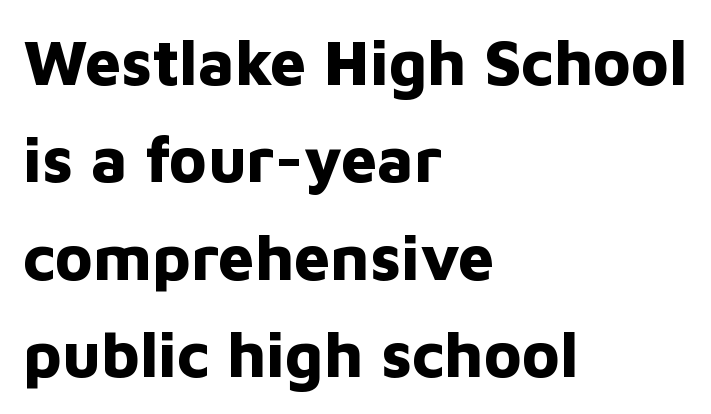
{"serif": "no", "italic": "no", "bold": "yes", "weight": "bold", "width": "normal", "stroke_contrast": "low", "x_height": "medium", "monospaced": "no", "underline": "no", "align": "left", "line_spacing": "normal", "line_spacing_ratio": 1.52, "letter_spacing": "normal", "letter_spacing_em": 0.0, "glyph_px": 64}
